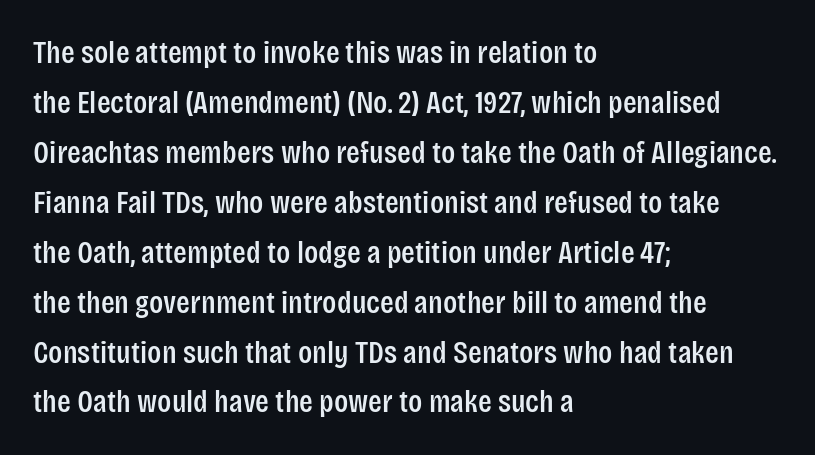
The image shows 32 px condensed sans-serif type, upright; set left-aligned, normal line spacing (1.56x), normal letter spacing, not underlined; low stroke contrast and a large x-height.
